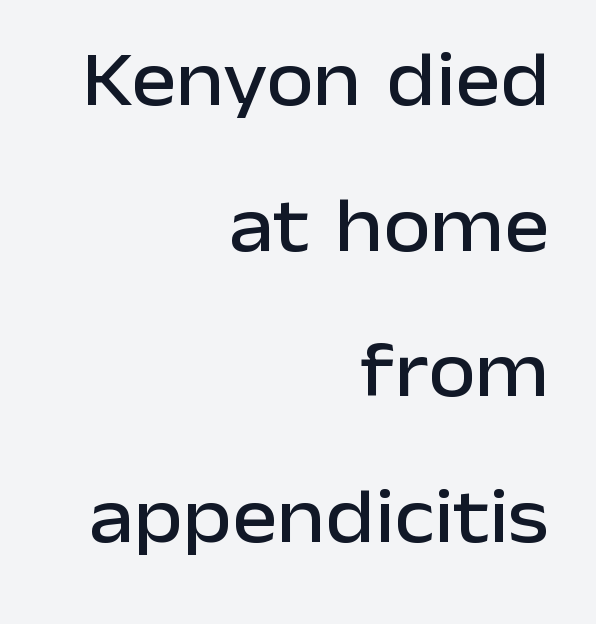
The image shows 77 px sans-serif type, upright; set right-aligned, line spacing 1.89x, normal letter spacing, not underlined; low stroke contrast and a medium x-height.
